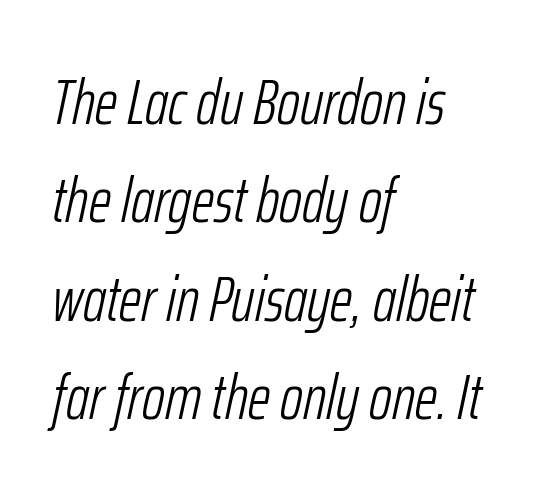
{"italic": "yes", "lean": "right", "slant_degrees": 12, "bold": "no", "weight": "light", "width": "condensed", "stroke_contrast": "low", "x_height": "medium", "monospaced": "no", "underline": "no", "align": "left", "line_spacing": "normal", "line_spacing_ratio": 1.56, "letter_spacing": "normal", "letter_spacing_em": 0.0, "glyph_px": 63}
